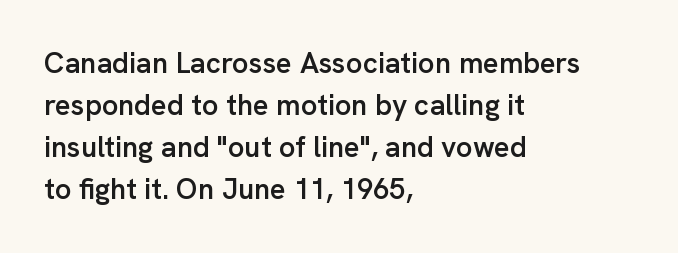
How heavy is the stroke? Medium-heavy — a semibold, shy of bold. Each word holds together tightly as a unit, with standard inter-letter gaps. The letters stand straight up with perfectly vertical stems. Horizontal bands of white between lines are of average thickness.
